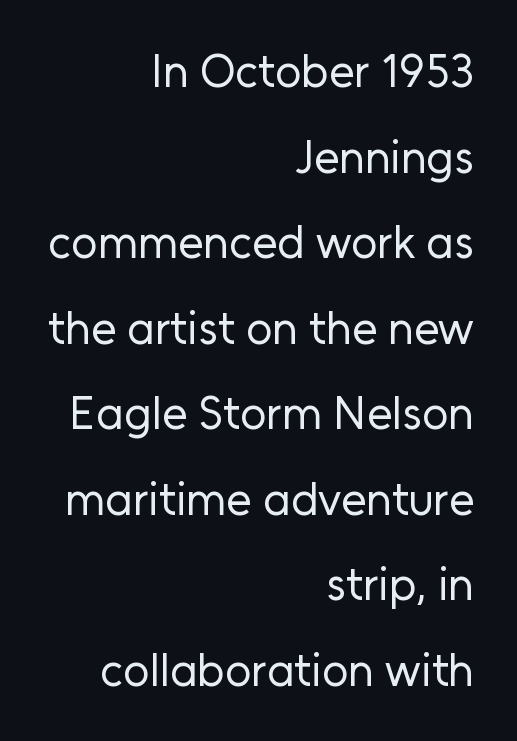
The foot of each line stays bare and open. Think of a printed novel: that variable character pitch is what you see here. Is the type heavy? It reads as light-to-regular instead. The rag falls on the left side of this text block. Posture: vertical. The type is set solid horizontally, with unmodified tracking.
